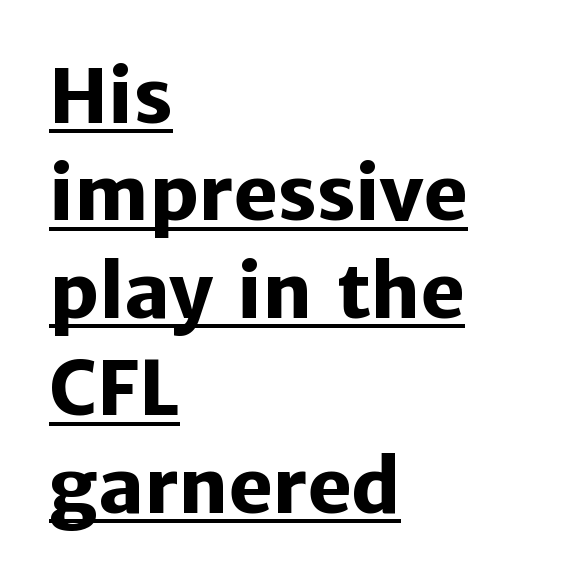
The ragged edge is on the right, which tells us the setting is flush left. Letterform terminals end flat and unadorned throughout the passage. Each glyph is drawn with heavy, bold strokes. Regarding leading, the lines here are spaced in the standard way. You could call the tracking neutral — neither tight nor loose.
